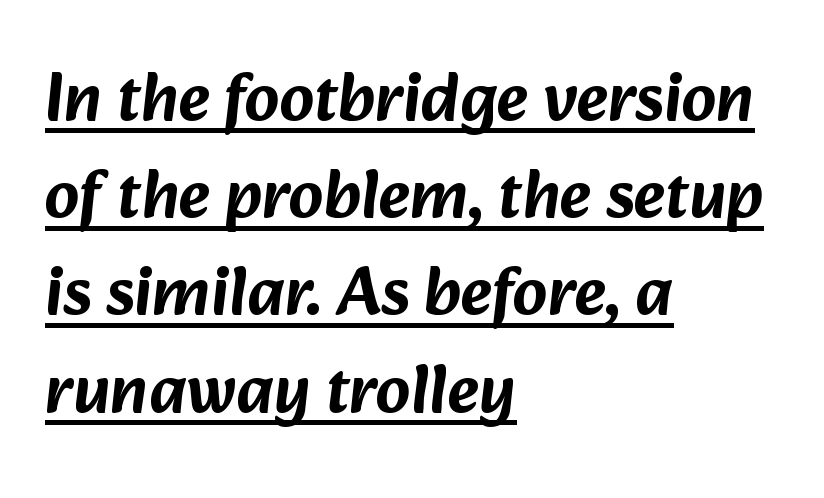
{"serif": "no", "width": "normal", "stroke_contrast": "low", "x_height": "medium", "monospaced": "no", "underline": "yes", "align": "left", "line_spacing": "normal", "line_spacing_ratio": 1.43, "letter_spacing": "normal", "letter_spacing_em": 0.0, "glyph_px": 68}
